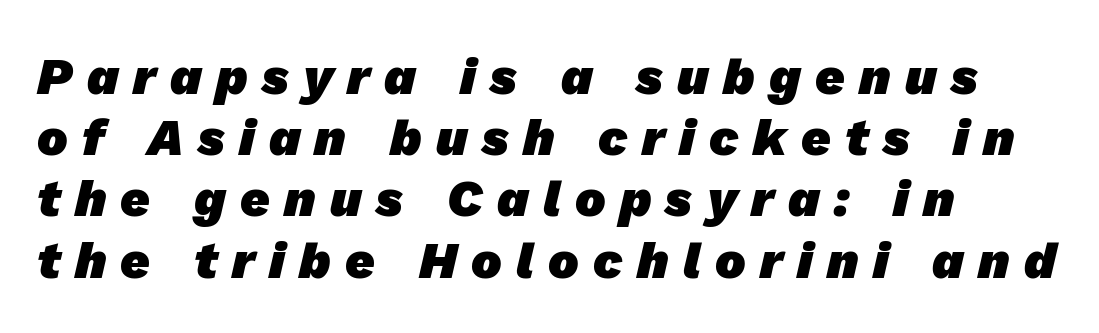
The image shows 51 px heavy sans-serif type; set left-aligned, line spacing 1.2x, unusually wide letter spacing (+0.28 em), not underlined; low stroke contrast and a medium x-height.
